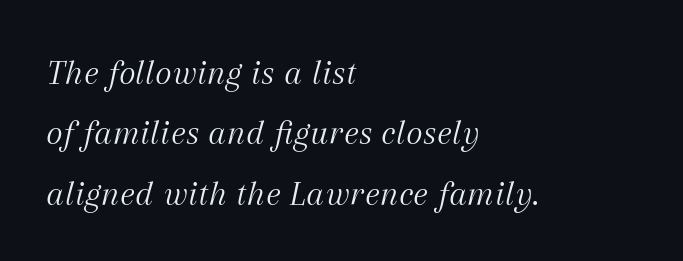
Q: Is the text bold? A: No.
Q: Is the text italic (slanted)? A: Yes, it leans right by about 12 degrees.
Q: Is the typeface a serif or a sans-serif typeface? A: Serif.
Q: Is the text underlined? A: No.
Q: How is the paragraph aligned? A: Left-aligned.
Q: Is the spacing between letters normal or unusually wide? A: Normal.
Q: Is the spacing between lines tight, normal or loose? A: Normal.
Q: Width (condensed, normal, or wide)? A: Normal.
Q: Stroke contrast? A: Medium.
Q: x-height? A: Medium.
Q: Monospaced? A: No.
